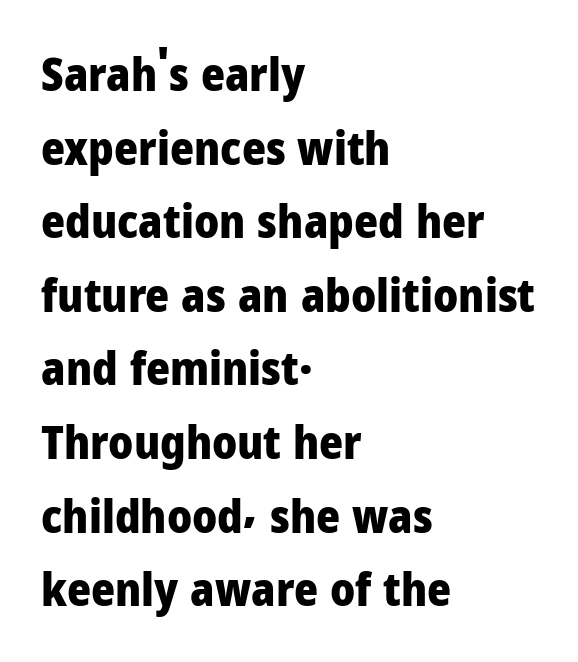
The image shows 46 px heavy sans-serif type, upright; set left-aligned, normal line spacing (1.6x), normal letter spacing, not underlined; low stroke contrast and a medium x-height.
